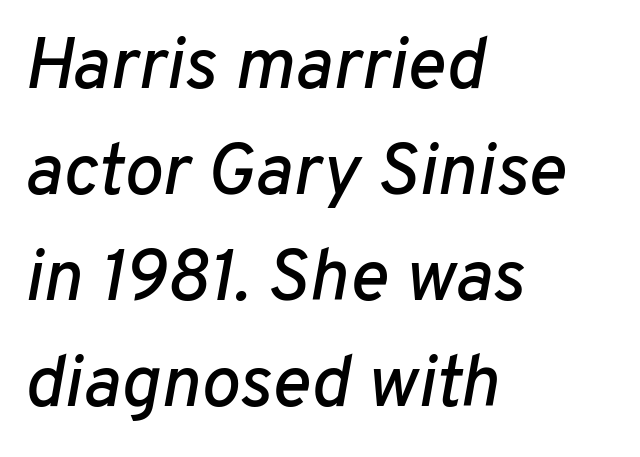
Is the type slanted? Yes — the strokes lean at a clear angle. Is this a fixed-width face? No — the glyphs have proportional, varying widths. Observe the ordinary spacing: letters are neighbours, not strangers. Layout note: lines flush left. Check under the words: just untouched page. Horizontal bands of white between lines are of average thickness.
